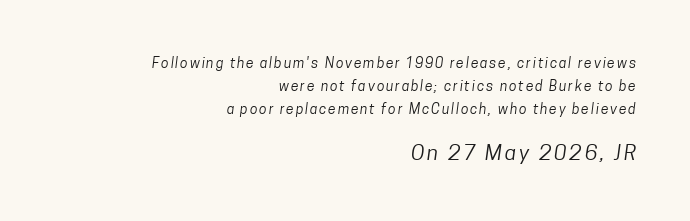
Q: Is the text bold? A: No.
Q: Is the text underlined? A: No.
Q: How is the paragraph aligned? A: Right-aligned.
Q: Is the spacing between lines tight, normal or loose? A: Normal.
Q: Which block of text is set in a larger size, the first (top) or the second (bottom)? A: The second (bottom) one.
